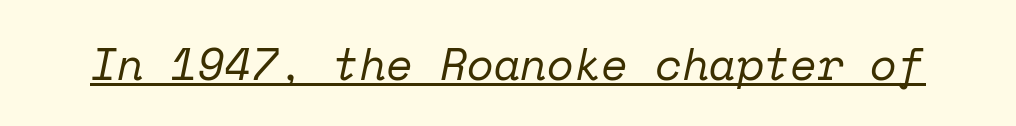
Classification — serif. How are the letters spaced? Ordinarily, with no added tracking. The weight would be labelled regular, book, light, or lighter still. In designer terms, the underline attribute is active on this setting. Do the characters align in a grid? Yes, the font is monospaced.
